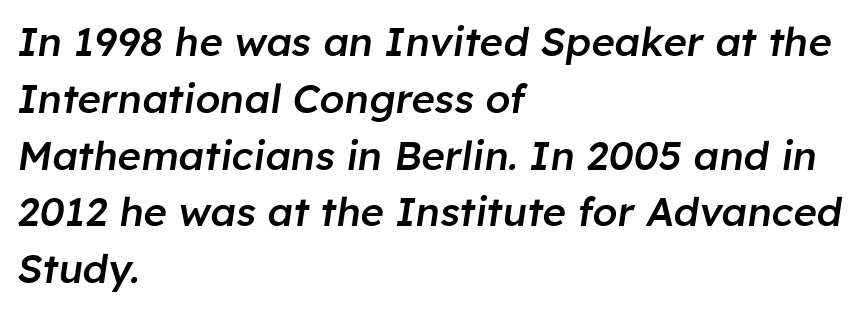
Nobody touched the tracking dial on this one. Reading down the column, the eye jumps a familiar distance to each next line. This sample is left-justified, so line endings fall wherever the words run out. This is oblique type, the kind used for emphasis or titles. The typesetting leans somewhat heavy: a semibold.
